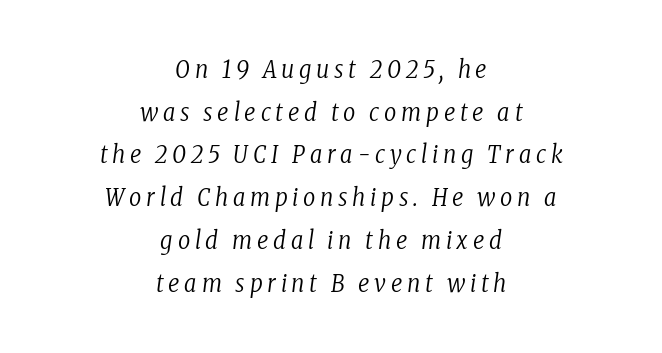
Spacing between characters has been opened up far beyond the box default. A quiet, ordinary-to-light weight characterises the typeface. The paragraph has two soft edges and a firm central axis. The text carries the slant typical of an italic or oblique font. The glyphs are unaccompanied by any horizontal stroke below them.
